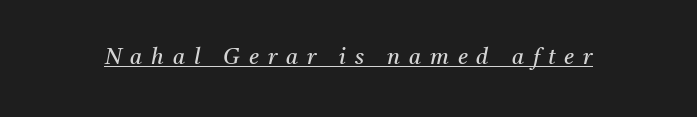
Q: Is the text bold? A: No.
Q: Is the text italic (slanted)? A: Yes, it leans right by about 11 degrees.
Q: Is the text underlined? A: Yes.
Q: Is the spacing between letters normal or unusually wide? A: Unusually wide.
